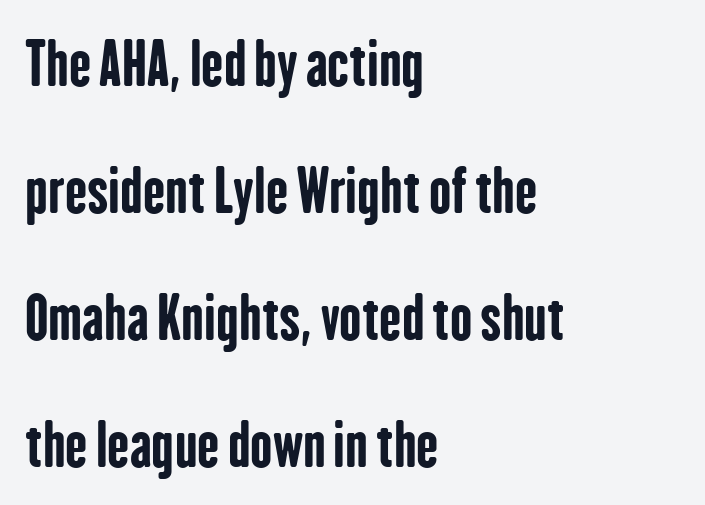
{"serif": "no", "italic": "no", "bold": "yes", "weight": "bold", "width": "condensed", "stroke_contrast": "low", "x_height": "medium", "monospaced": "no", "underline": "no", "align": "left", "line_spacing": "loose", "line_spacing_ratio": 2.15, "letter_spacing": "normal", "letter_spacing_em": 0.0, "glyph_px": 59}
